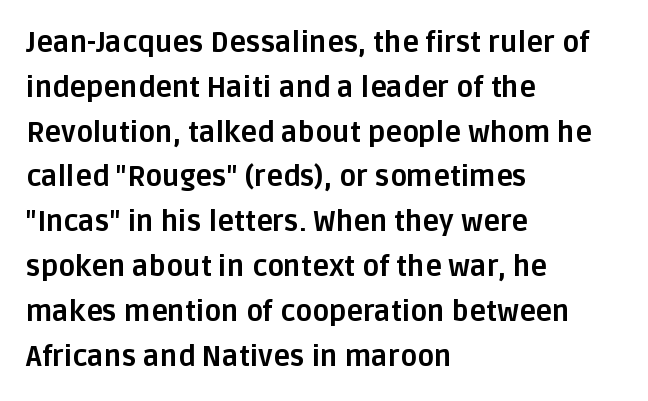
{"serif": "no", "italic": "no", "bold": "yes", "weight": "bold", "width": "normal", "stroke_contrast": "low", "x_height": "large", "monospaced": "no", "underline": "no", "align": "left", "line_spacing": "normal", "line_spacing_ratio": 1.6, "letter_spacing": "normal", "letter_spacing_em": 0.0, "glyph_px": 28}
